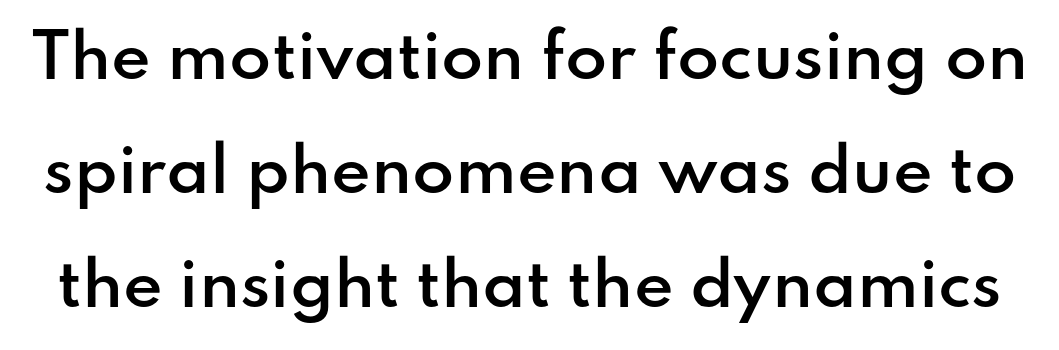
The image shows 61 px semibold sans-serif type, upright; set line spacing 1.87x, normal letter spacing, not underlined; low stroke contrast and a small x-height.
